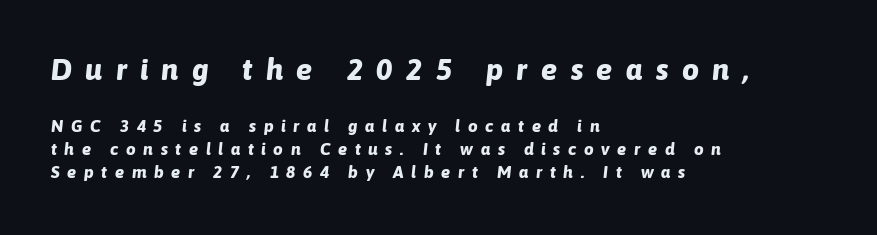
{"italic": "yes", "lean": "right", "slant_degrees": 6, "bold": "yes", "weight": "bold", "width": "normal", "stroke_contrast": "low", "x_height": "medium", "monospaced": "no", "underline": "no", "align": "left", "line_spacing": "normal", "line_spacing_ratio": 1.35, "letter_spacing": "wide", "letter_spacing_em": 0.45, "larger_block": "first", "size_ratio": 1.76, "glyph_px": 30}
